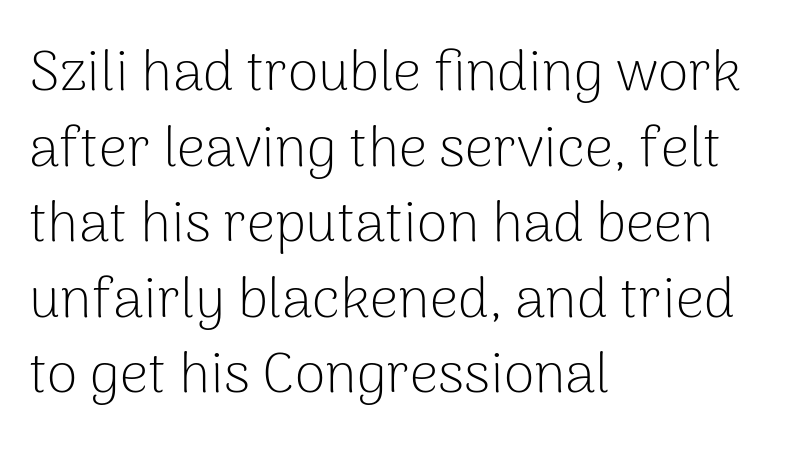
You could call the tracking neutral — neither tight nor loose. Is the stroke heavy? The answer is a plain regular-or-lighter. Words float on clear page, feet unadorned. The leading is moderate, giving the passage an even texture. This sample has the flowing, uneven cadence of proportional lettering.
